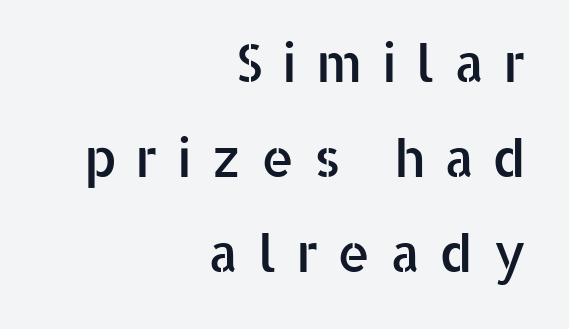
The image shows 52 px sans-serif type, upright; set right-aligned, line spacing 1.83x, unusually wide letter spacing (+0.37 em), not underlined; low stroke contrast and a medium x-height.
